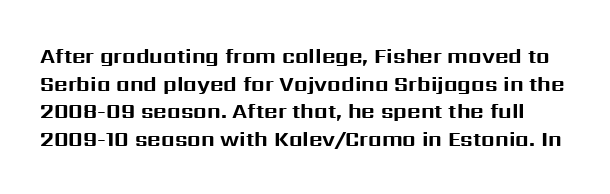
{"italic": "no", "bold": "yes", "underline": "no", "line_spacing": "normal", "line_spacing_ratio": 1.31, "letter_spacing": "normal", "letter_spacing_em": 0.0, "glyph_px": 21}
